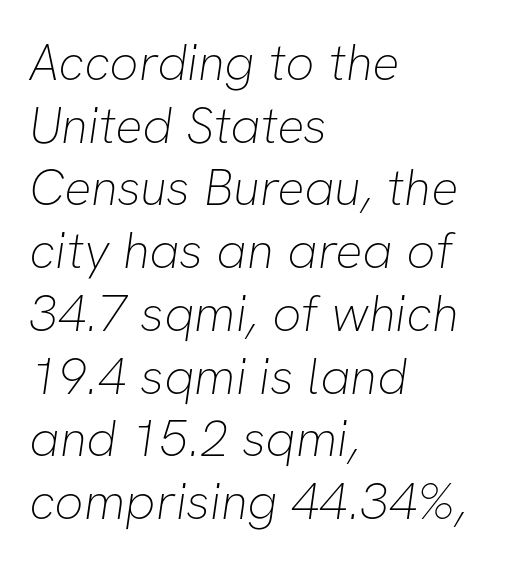
The image shows 51 px thin sans-serif type; set left-aligned, line spacing 1.23x, normal letter spacing, not underlined; low stroke contrast and a medium x-height.
